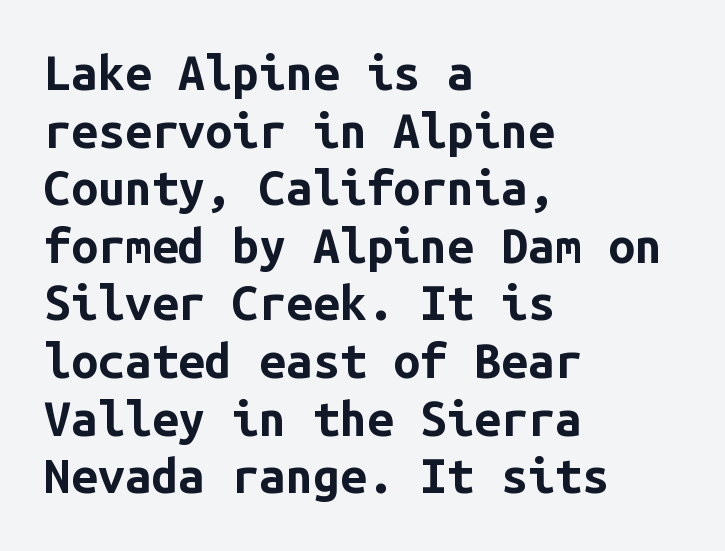
Horizontal alignment here is leftward, the default for most running prose. Just letters on the line, the space beneath them empty. You could count columns in this text — the font is strictly monospaced. When letters stand straight like this, we call the style roman or upright.
